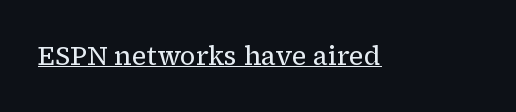
The image shows 26 px text type, upright; set normal letter spacing, underlined.
